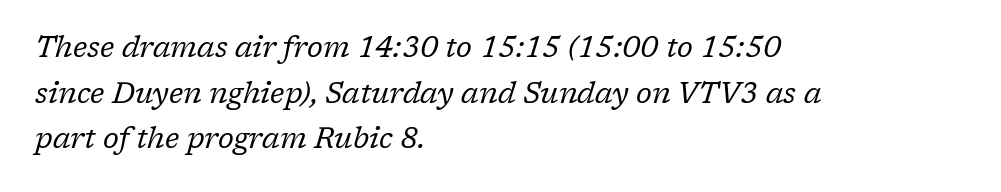
{"serif": "yes", "italic": "yes", "lean": "right", "slant_degrees": 17, "bold": "no", "weight": "regular", "width": "normal", "stroke_contrast": "low", "x_height": "medium", "monospaced": "no", "underline": "no", "align": "left", "line_spacing": "normal", "line_spacing_ratio": 1.57, "letter_spacing": "normal", "letter_spacing_em": 0.0, "glyph_px": 29}
